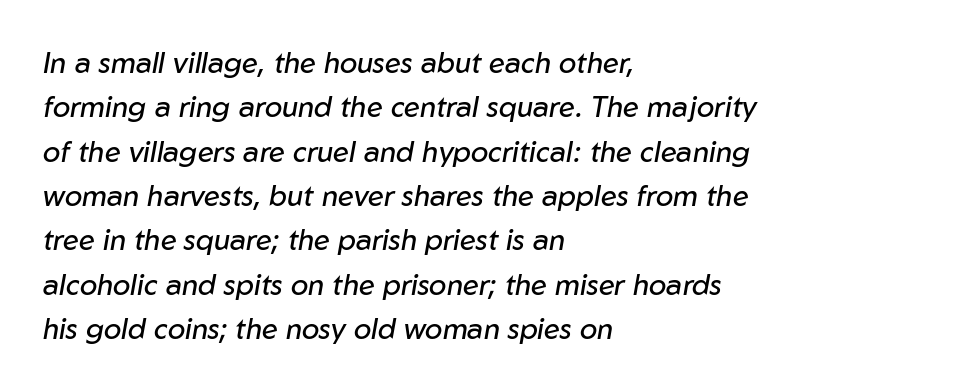
The image shows 29 px regular-weight type, italic (leaning right); set left-aligned, normal line spacing (1.53x), normal letter spacing, not underlined; low stroke contrast and a medium x-height.
